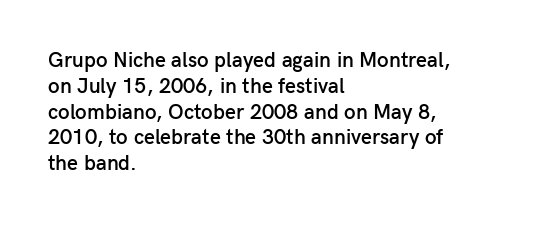
Q: Is the text bold? A: Semi-bold.
Q: Is the text italic (slanted)? A: No, it is upright.
Q: Is the text underlined? A: No.
Q: How is the paragraph aligned? A: Left-aligned.
Q: Is the spacing between letters normal or unusually wide? A: Normal.
